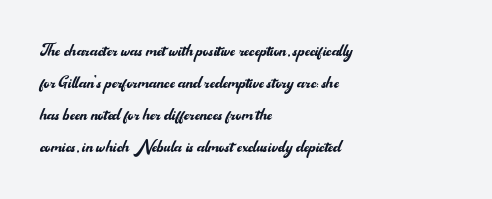
Check the space under the baseline: it is left empty. These lines are set flush left with a ragged right edge. Weight: not bold — regular or lighter.
